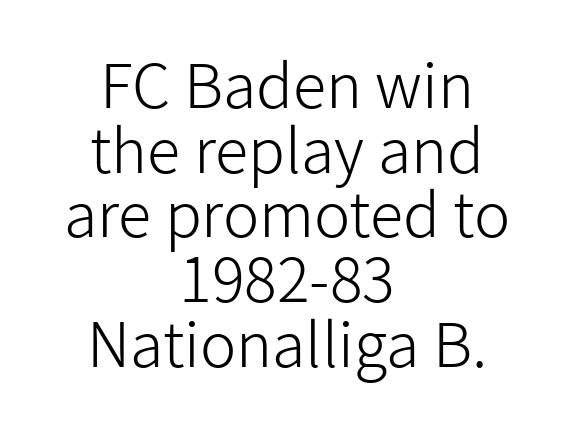
Q: Is the text bold? A: No.
Q: Is the text italic (slanted)? A: No, it is upright.
Q: Is the typeface a serif or a sans-serif typeface? A: Sans-serif.
Q: Is the text underlined? A: No.
Q: How is the paragraph aligned? A: Centered.
Q: Is the spacing between letters normal or unusually wide? A: Normal.
Q: Is the spacing between lines tight, normal or loose? A: Tight.
Q: Width (condensed, normal, or wide)? A: Normal.
Q: Stroke contrast? A: Low.
Q: x-height? A: Medium.
Q: Monospaced? A: No.
